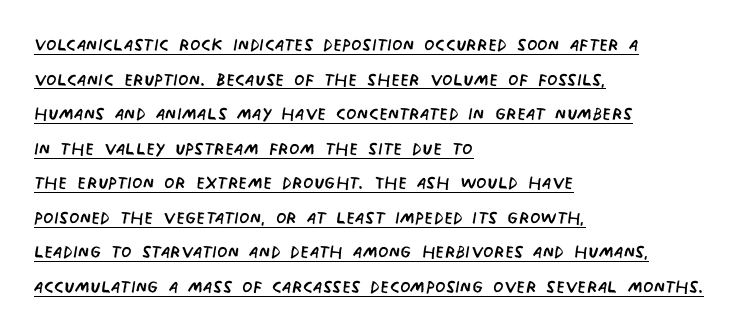
No letter is thick-stroked: the sample isn't bold. The block of text has a typical density, with ordinary space between rows. Which margin do the lines hug? The left one — the right edge is uneven. Has an underline been added? It has.
